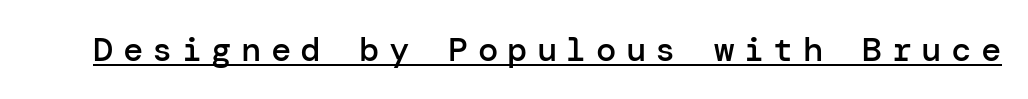
Q: Is the text bold? A: Semi-bold.
Q: Is the text italic (slanted)? A: No, it is upright.
Q: Is the typeface a serif or a sans-serif typeface? A: Sans-serif.
Q: Is the text underlined? A: Yes.
Q: Is the spacing between letters normal or unusually wide? A: Unusually wide.
Q: Width (condensed, normal, or wide)? A: Normal.
Q: Stroke contrast? A: Low.
Q: x-height? A: Medium.
